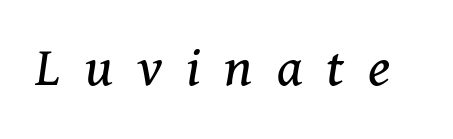
The image shows 60 px regular-weight serif type, italic (leaning right); set unusually wide letter spacing (+0.4 em), not underlined; medium stroke contrast and a medium x-height.
